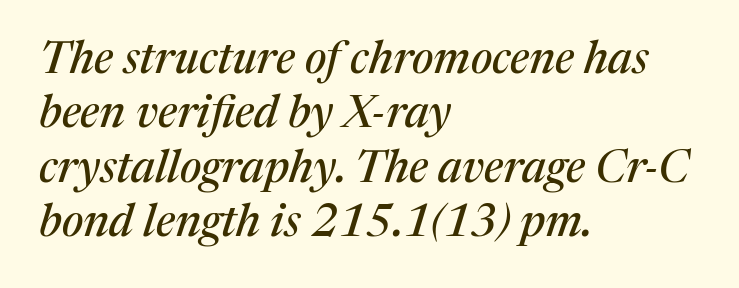
An italicized treatment has been applied to the whole sample. These lines are set flush left with a ragged right edge. The baseline area is clear. Caption: standard tracking, unaltered.
